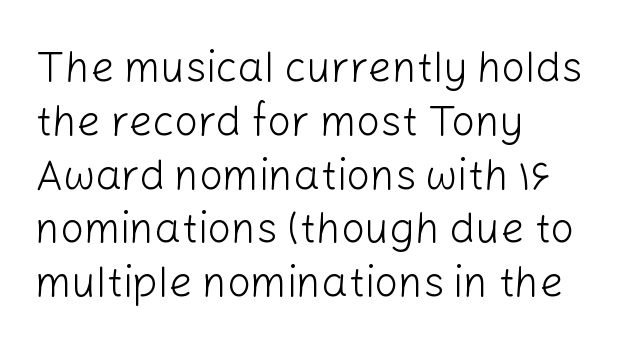
The passage shown stacks its lines at a standard gap. Horizontal alignment here is leftward, the default for most running prose. Summary of weight: not heavy and not bold. Here the glyphs are tracked normally, forming tight word shapes. Each letter keeps its own natural width here, so spacing adapts to shape.
